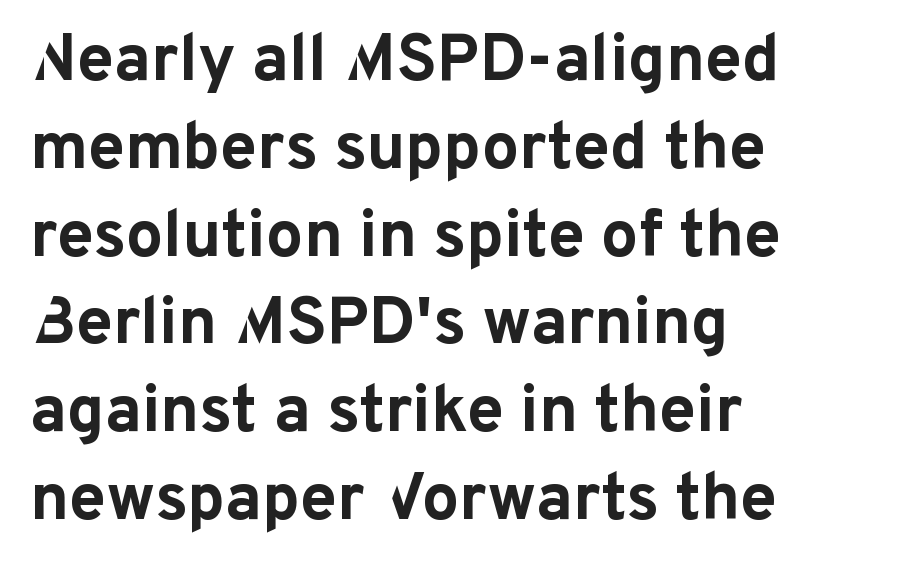
This is the regular roman posture of the typeface. Rule under the text: the space is simply empty. A typesetter would call this zero additional tracking. Varying glyph widths throughout — classic text-font behaviour.
